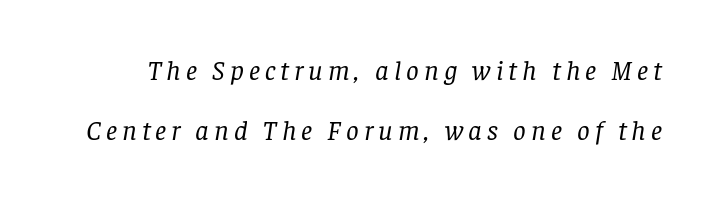
{"serif": "yes", "italic": "yes", "lean": "right", "slant_degrees": 8, "bold": "no", "weight": "regular", "width": "normal", "stroke_contrast": "low", "x_height": "large", "monospaced": "no", "underline": "no", "line_spacing": "loose", "line_spacing_ratio": 2.16, "glyph_px": 28}
